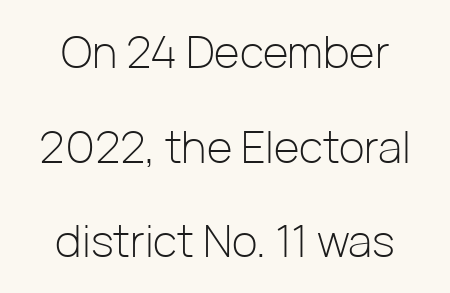
Looks like regular typesetting: each glyph gets only the width it needs. A sans-serif font was chosen for this passage. It's the straight-up-and-down kind of type. Does extra space separate the letters? No, they use regular spacing. Vertical stems look standard width or narrower in stroke.
